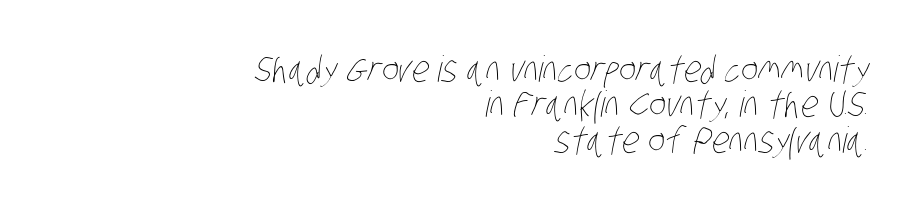
Q: Is the text bold? A: No.
Q: Is the text underlined? A: No.
Q: How is the paragraph aligned? A: Right-aligned.
Q: Is the spacing between letters normal or unusually wide? A: Normal.
Q: Is the spacing between lines tight, normal or loose? A: Tight.
Q: Width (condensed, normal, or wide)? A: Condensed.
Q: Stroke contrast? A: Low.
Q: x-height? A: Large.
Q: Monospaced? A: No.
